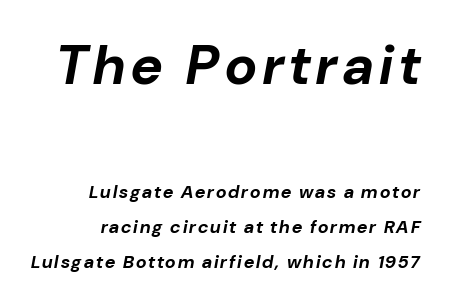
In terms of leading, this rendering errs on the spacious side. These lines are set flush right with a ragged left edge. Is this a fixed-width face? No — the glyphs have proportional, varying widths. Has an underline been added? It has not. Posture: slanted. Look at the glyph heights: the upper group is clearly the bigger setting.
